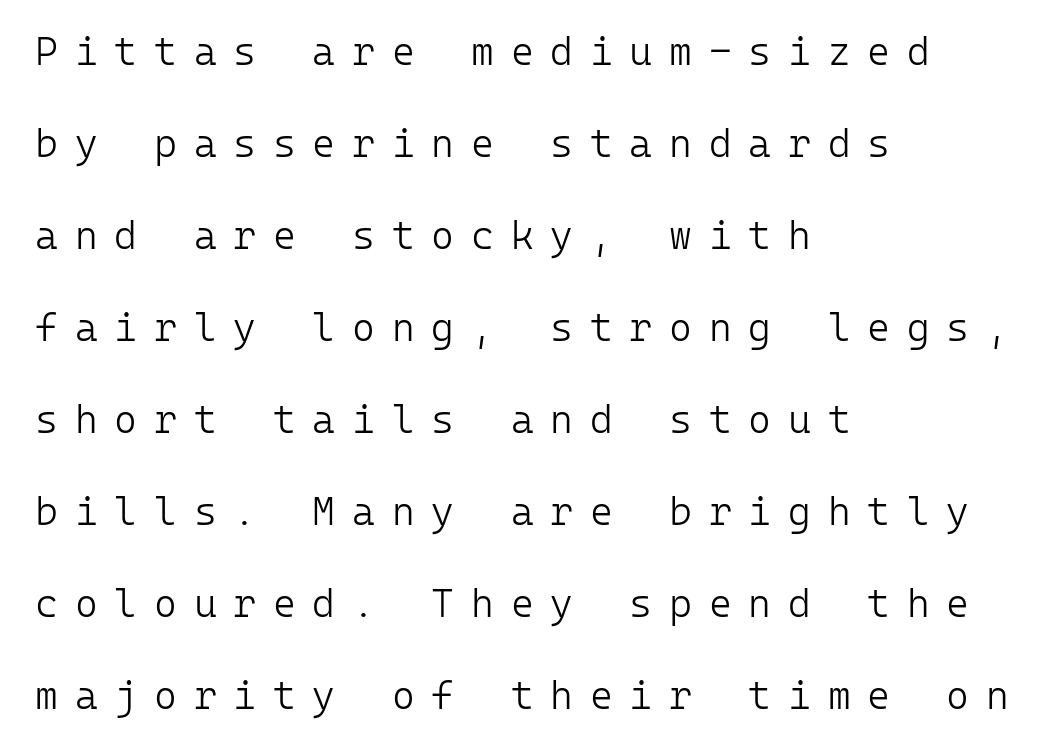
Q: Is the text bold? A: No.
Q: Is the text italic (slanted)? A: No, it is upright.
Q: Is the typeface a serif or a sans-serif typeface? A: Sans-serif.
Q: Is the text underlined? A: No.
Q: How is the paragraph aligned? A: Left-aligned.
Q: Is the spacing between letters normal or unusually wide? A: Unusually wide.
Q: Is the spacing between lines tight, normal or loose? A: Loose.
Q: Width (condensed, normal, or wide)? A: Normal.
Q: Stroke contrast? A: Low.
Q: x-height? A: Medium.
Q: Monospaced? A: Yes.
